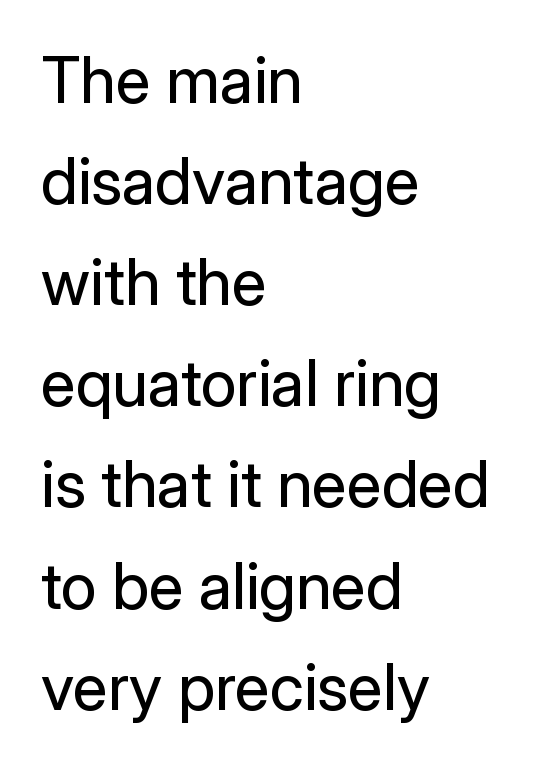
The image shows 64 px regular-weight sans-serif type, upright; set left-aligned, normal line spacing (1.58x), normal letter spacing, not underlined; low stroke contrast and a medium x-height.
